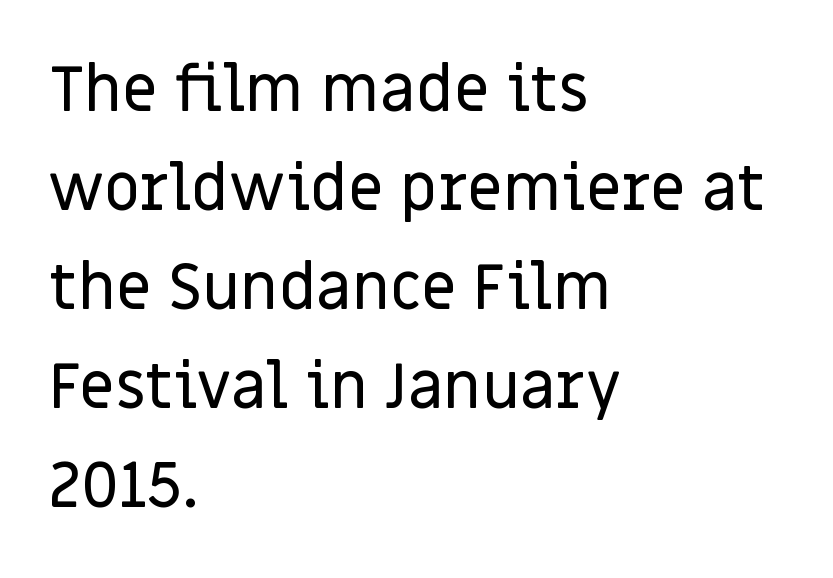
Q: Is the text italic (slanted)? A: No, it is upright.
Q: Is the typeface a serif or a sans-serif typeface? A: Sans-serif.
Q: Is the text underlined? A: No.
Q: How is the paragraph aligned? A: Left-aligned.
Q: Is the spacing between letters normal or unusually wide? A: Normal.
Q: Is the spacing between lines tight, normal or loose? A: Normal.
Q: Width (condensed, normal, or wide)? A: Normal.
Q: Stroke contrast? A: Low.
Q: x-height? A: Large.
Q: Monospaced? A: No.
